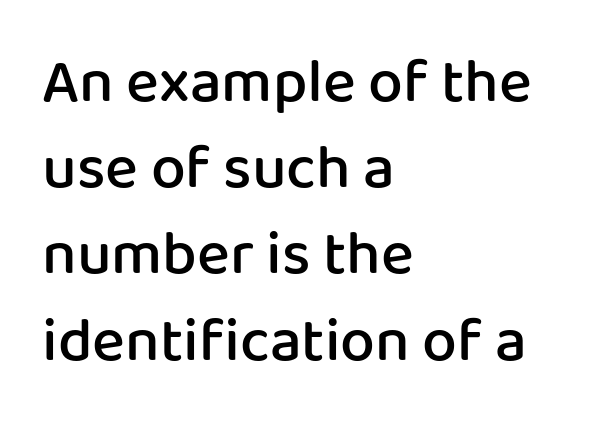
{"serif": "no", "italic": "no", "bold": "semi", "weight": "semibold", "width": "normal", "stroke_contrast": "low", "x_height": "medium", "monospaced": "no", "underline": "no", "align": "left", "line_spacing": "normal", "line_spacing_ratio": 1.39, "letter_spacing": "normal", "letter_spacing_em": 0.0, "glyph_px": 62}
